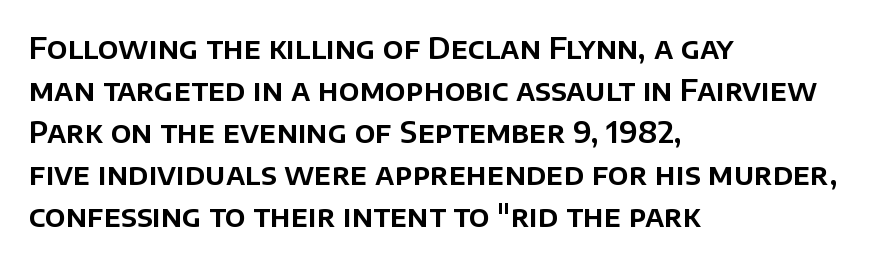
The image shows 29 px sans-serif type, upright; set left-aligned, normal line spacing (1.45x), normal letter spacing, not underlined; low stroke contrast and a large x-height.
